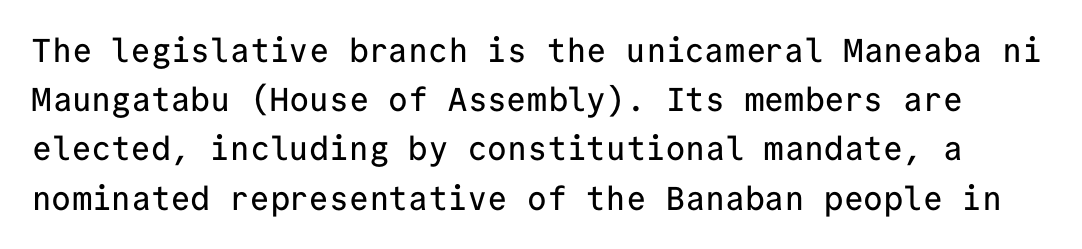
The image shows 33 px sans-serif type, upright, monospaced; set normal line spacing (1.49x), normal letter spacing, not underlined; low stroke contrast and a medium x-height.
